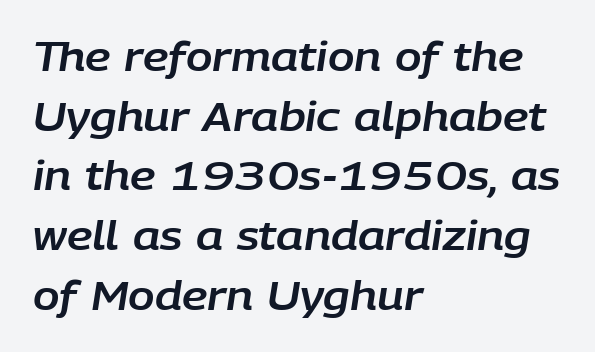
Q: Is the text italic (slanted)? A: Yes, it leans right by about 9 degrees.
Q: Is the text underlined? A: No.
Q: How is the paragraph aligned? A: Left-aligned.
Q: Is the spacing between letters normal or unusually wide? A: Normal.
Q: Is the spacing between lines tight, normal or loose? A: Normal.
Q: Width (condensed, normal, or wide)? A: Normal.
Q: Stroke contrast? A: Low.
Q: x-height? A: Large.
Q: Monospaced? A: No.
